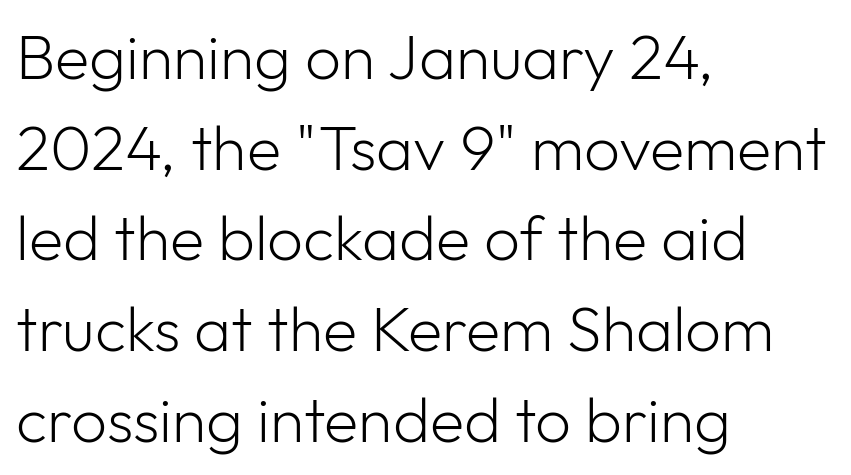
The font sits on the lighter half of the weight spectrum, regular included. The zone under the glyphs is completely vacant. Regarding serifs, this sample does without them. When letters stand straight like this, we call the style roman or upright. The face used here is rendered with its standard letterfit.
